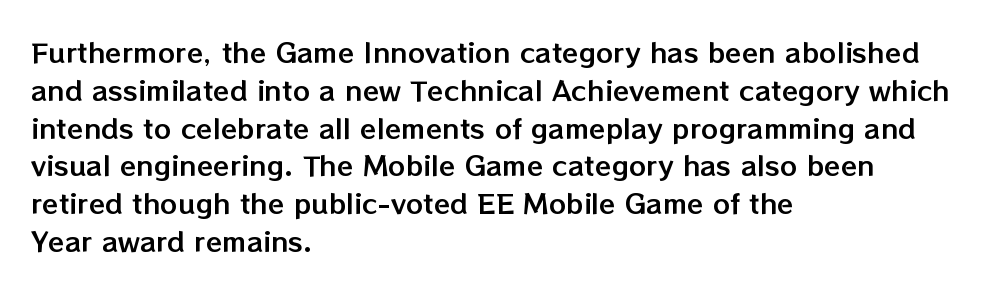
The image shows 27 px text type, upright; set left-aligned, normal line spacing (1.4x), normal letter spacing, not underlined.
